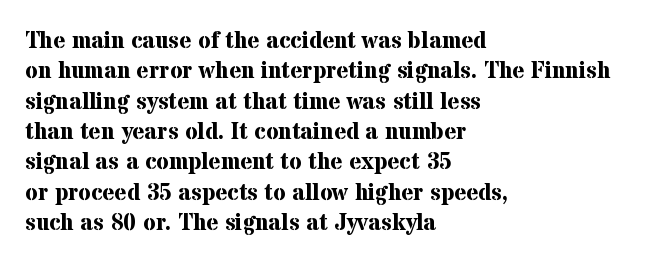
Q: Is the text bold? A: Yes.
Q: Is the text italic (slanted)? A: No, it is upright.
Q: Is the text underlined? A: No.
Q: How is the paragraph aligned? A: Left-aligned.
Q: Is the spacing between letters normal or unusually wide? A: Normal.
Q: Is the spacing between lines tight, normal or loose? A: Normal.
